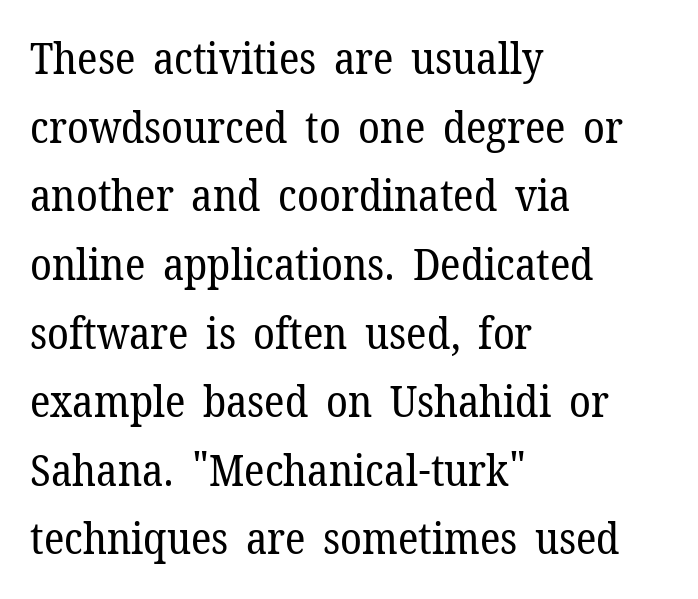
{"serif": "yes", "italic": "no", "bold": "no", "weight": "regular", "width": "normal", "stroke_contrast": "low", "x_height": "medium", "monospaced": "no", "underline": "no", "align": "left", "line_spacing": "normal", "line_spacing_ratio": 1.56, "letter_spacing": "normal", "letter_spacing_em": 0.0, "glyph_px": 44}
